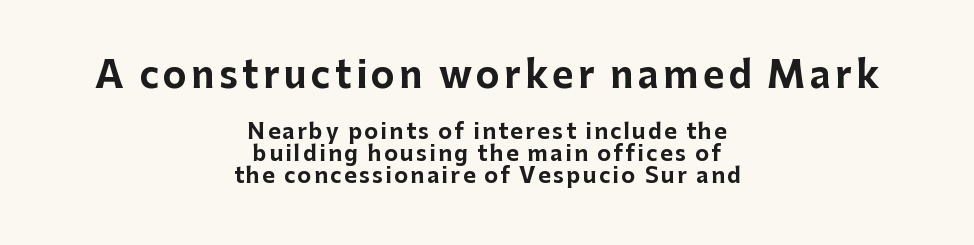
The passage shown is typed in a proportional face where columns would drift. Words float on clear page, feet unadorned. Posture: vertical. Weight check: bold — yes, fully.
